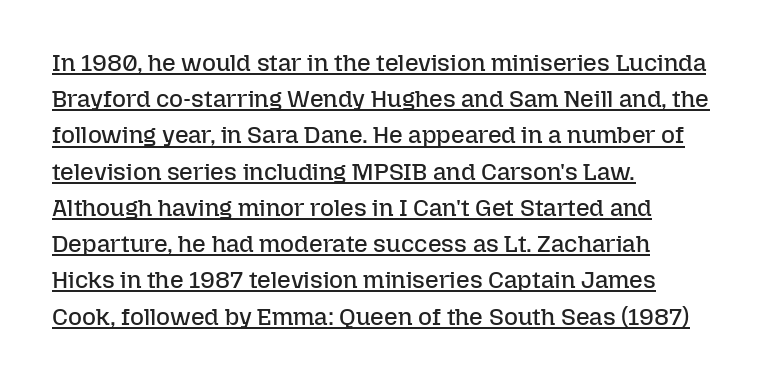
{"italic": "no", "bold": "no", "underline": "yes", "align": "left", "line_spacing": "normal", "line_spacing_ratio": 1.51, "letter_spacing": "normal", "letter_spacing_em": 0.0, "glyph_px": 24}
